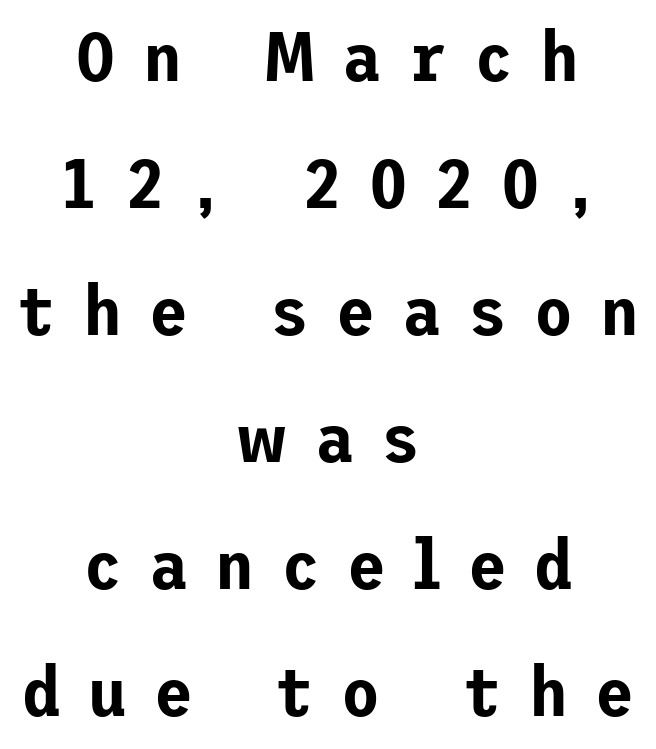
The image shows 71 px sans-serif type, upright; set centered, line spacing 1.79x, unusually wide letter spacing (+0.38 em), not underlined; low stroke contrast and a medium x-height.
